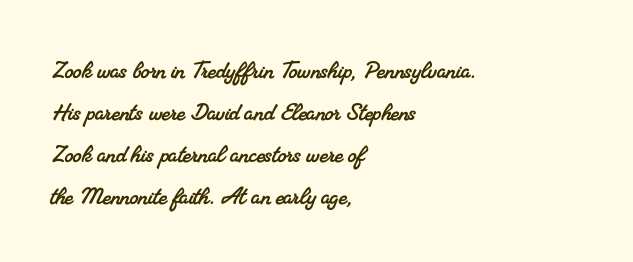
{"serif": "yes", "width": "normal", "stroke_contrast": "medium", "x_height": "small", "monospaced": "no", "underline": "no", "align": "left", "line_spacing": "normal", "line_spacing_ratio": 1.5, "letter_spacing": "normal", "letter_spacing_em": 0.0, "glyph_px": 28}
